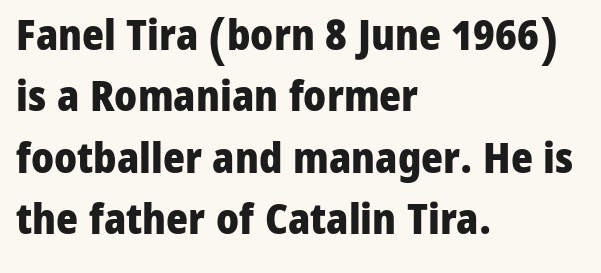
{"serif": "no", "italic": "no", "bold": "yes", "weight": "heavy", "width": "normal", "stroke_contrast": "low", "x_height": "medium", "monospaced": "no", "underline": "no", "align": "left", "line_spacing": "normal", "line_spacing_ratio": 1.46, "letter_spacing": "normal", "letter_spacing_em": 0.0, "glyph_px": 42}
